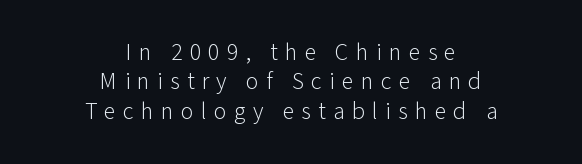
Q: Is the text bold? A: No.
Q: Is the text italic (slanted)? A: No, it is upright.
Q: Is the text underlined? A: No.
Q: How is the paragraph aligned? A: Centered.
Q: Is the spacing between letters normal or unusually wide? A: Unusually wide.
